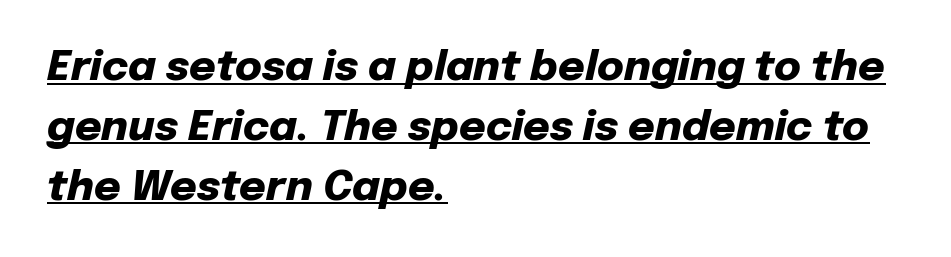
The image shows 41 px heavy type, italic (leaning right); set left-aligned, normal line spacing (1.46x), normal letter spacing, underlined; low stroke contrast and a medium x-height.
